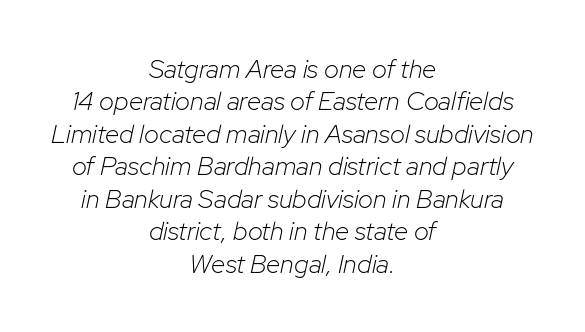
The image shows 26 px text type, italic (leaning right); set centered, normal line spacing (1.25x), normal letter spacing, not underlined.
